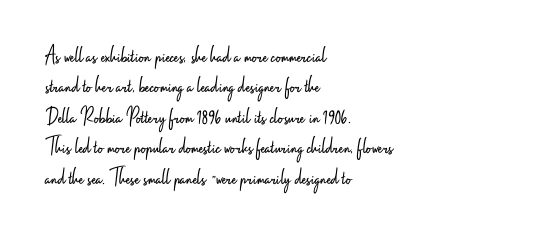
{"bold": "no", "underline": "no", "align": "left", "line_spacing": "normal", "line_spacing_ratio": 1.27, "letter_spacing": "normal", "letter_spacing_em": 0.0, "glyph_px": 24}
